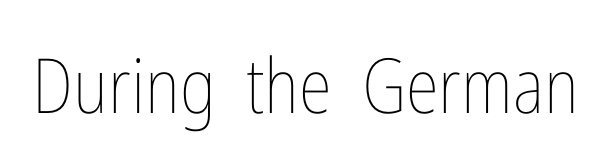
The face used here is proportionally spaced, like ordinary book or web type. The lettering stays uniformly vertical, giving the passage a roman look. Has an underline been added? It has not. No extra ink here — the face is not bold. The passage shown has conventional tracking throughout.
